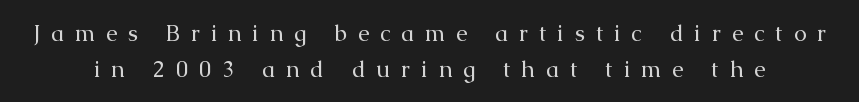
The baseline area is clear. The axis of the letterforms is exactly vertical. Tracking value appears strongly positive — letters spread wide. A normal amount of white space separates one row of letters from the next.
